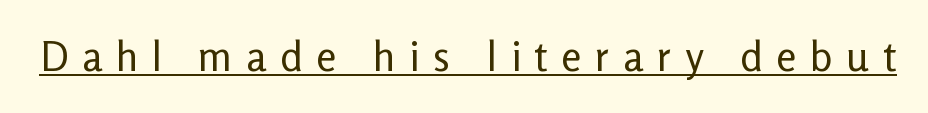
{"serif": "no", "italic": "no", "bold": "no", "weight": "regular", "width": "normal", "stroke_contrast": "low", "x_height": "medium", "monospaced": "no", "underline": "yes", "letter_spacing": "wide", "letter_spacing_em": 0.33, "glyph_px": 41}
